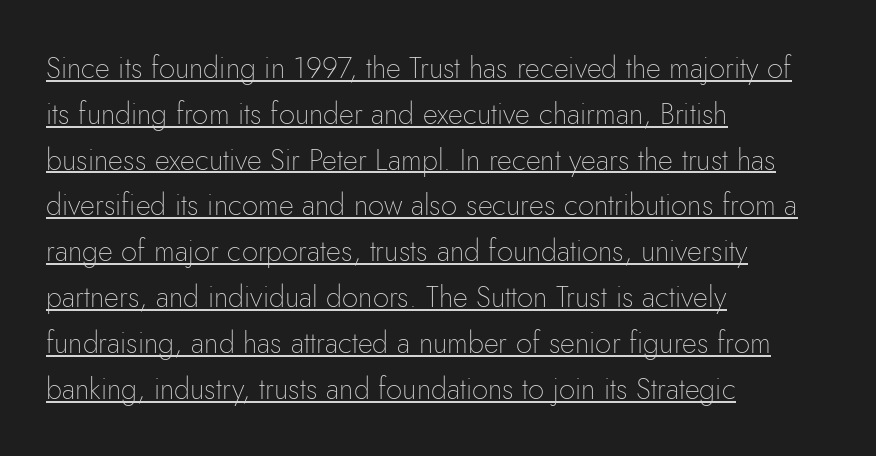
The image shows 29 px thin sans-serif type, upright; set left-aligned, normal line spacing (1.58x), normal letter spacing, underlined; low stroke contrast and a small x-height.
